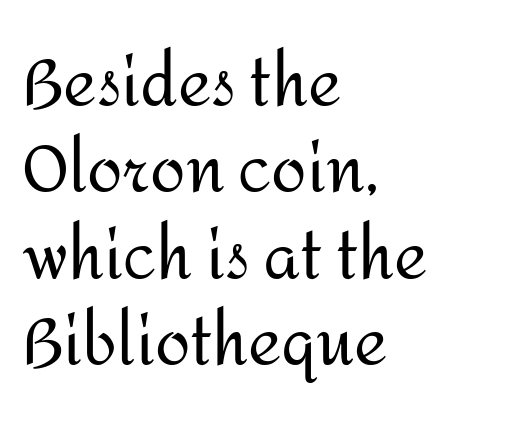
Q: Is the text bold? A: No.
Q: Is the text italic (slanted)? A: No, it is upright.
Q: Is the typeface a serif or a sans-serif typeface? A: Sans-serif.
Q: Is the text underlined? A: No.
Q: How is the paragraph aligned? A: Left-aligned.
Q: Is the spacing between letters normal or unusually wide? A: Normal.
Q: Is the spacing between lines tight, normal or loose? A: Normal.
Q: Width (condensed, normal, or wide)? A: Normal.
Q: Stroke contrast? A: Medium.
Q: x-height? A: Medium.
Q: Monospaced? A: No.
